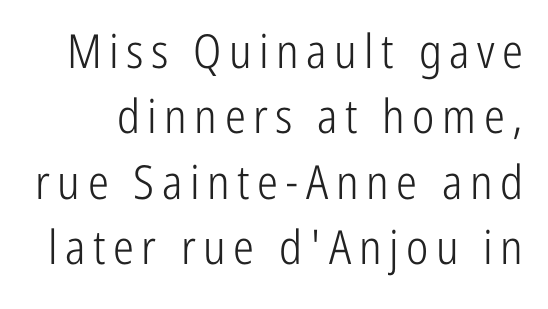
{"serif": "no", "italic": "no", "bold": "no", "weight": "light", "width": "condensed", "stroke_contrast": "low", "x_height": "medium", "monospaced": "no", "underline": "no", "line_spacing": "normal", "line_spacing_ratio": 1.39, "glyph_px": 47}
